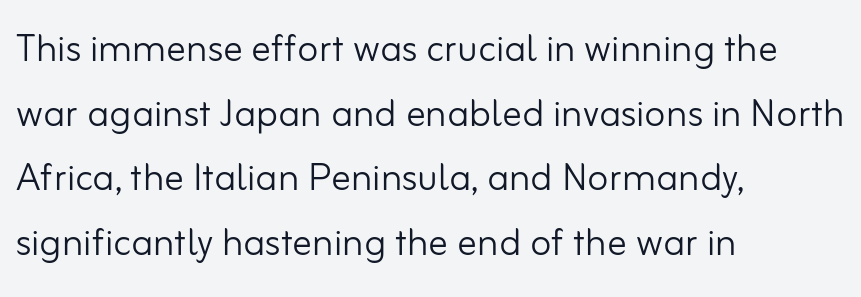
The image shows 49 px light sans-serif type, upright; set left-aligned, normal line spacing (1.32x), normal letter spacing, not underlined; low stroke contrast and a small x-height.
